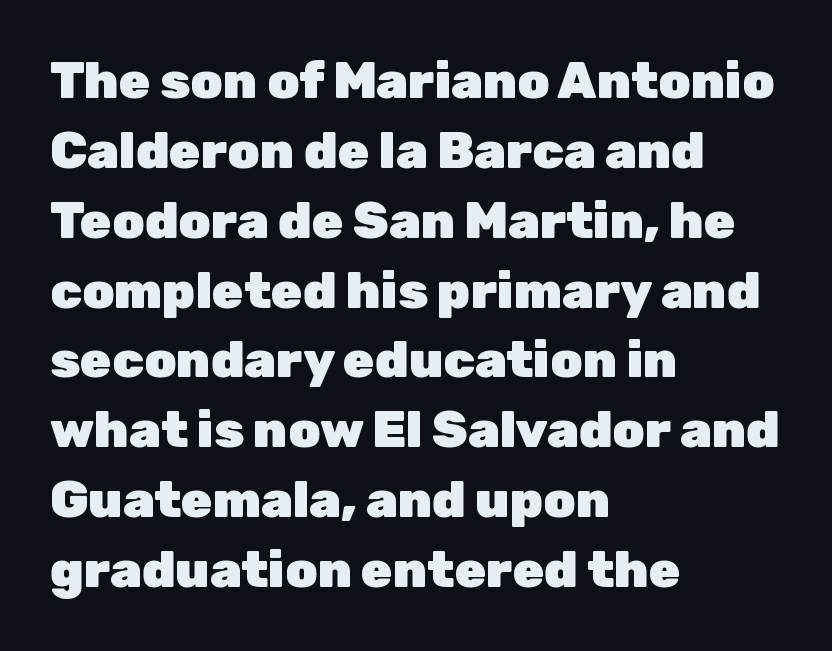
{"serif": "no", "italic": "no", "bold": "yes", "weight": "heavy", "width": "normal", "stroke_contrast": "low", "x_height": "medium", "monospaced": "no", "underline": "no", "align": "left", "line_spacing": "normal", "line_spacing_ratio": 1.37, "letter_spacing": "normal", "letter_spacing_em": 0.0, "glyph_px": 51}
